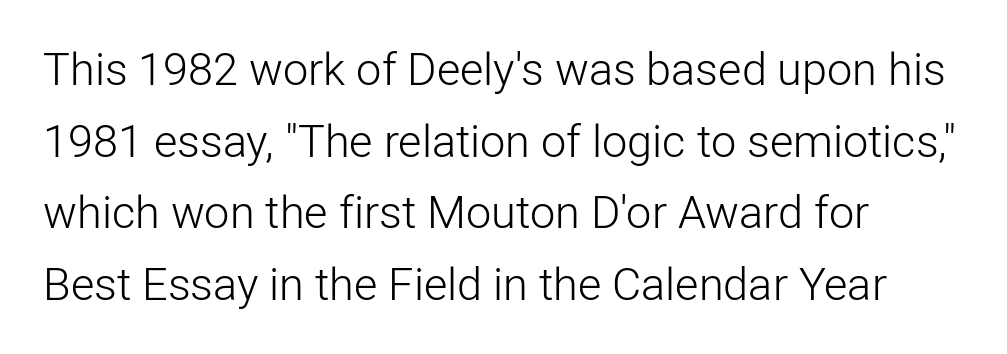
On a weight scale, this lands at 450 or below. Plain, unruled lines of type. Where is the straight margin? On the left. Leading matches the norm, producing a regular column.
